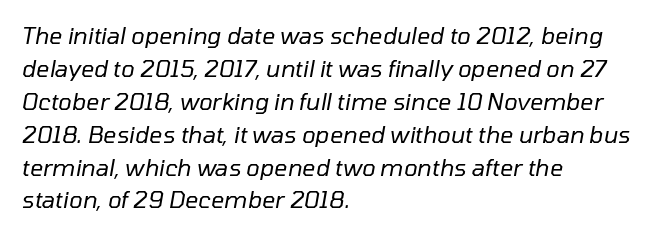
Plain, unruled lines of type. Vertically, the passage feels balanced, rows spaced as you'd expect. Nobody touched the tracking dial on this one. The paragraph has a hard left edge and a soft right edge. The cut favours lightness, reaching ordinary text weight at its darkest. The letters are slanted; this is an italic face.
